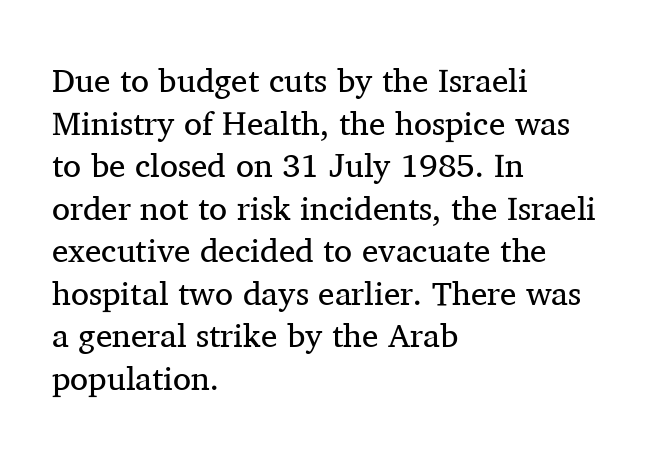
The image shows 33 px regular-weight serif type, upright; set left-aligned, normal line spacing (1.29x), normal letter spacing, not underlined; medium stroke contrast and a medium x-height.
